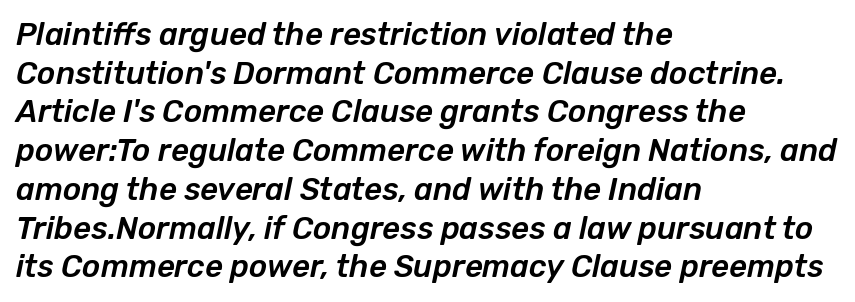
The image shows 31 px text type, italic (leaning right); set left-aligned, normal line spacing (1.25x), normal letter spacing, not underlined; low stroke contrast and a medium x-height.
